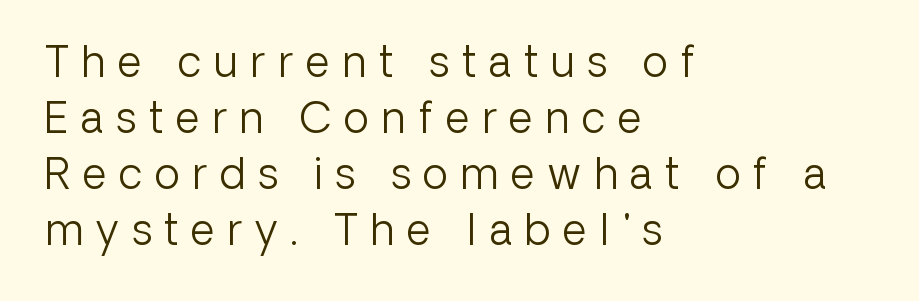
The image shows 42 px light sans-serif type, upright; set left-aligned, normal line spacing (1.33x), unusually wide letter spacing (+0.3 em), not underlined; low stroke contrast and a medium x-height.
